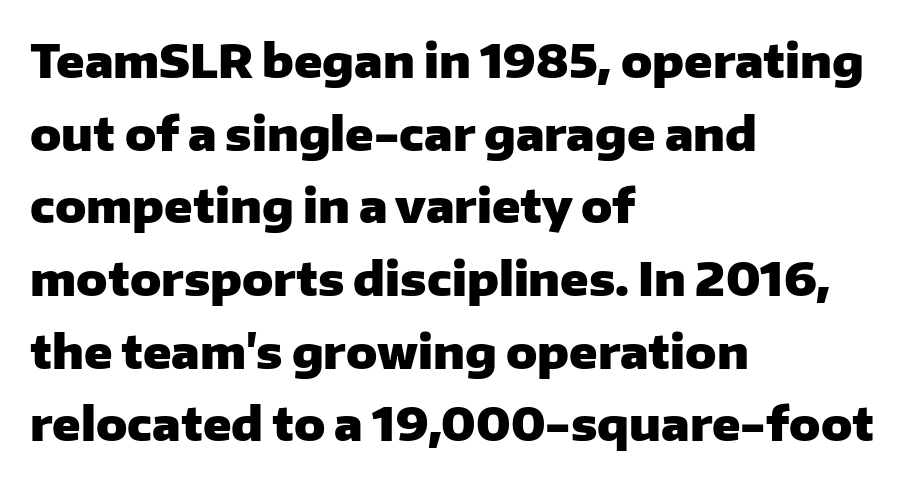
The space between consecutive lines is moderate. Think of a printed novel: that variable character pitch is what you see here. The type is set solid horizontally, with unmodified tracking. The rendering anchors every line to the left-hand side. Thick stems and heavy bowls — unmistakably bold. Notice how the stems are strictly vertical — no italics here.
